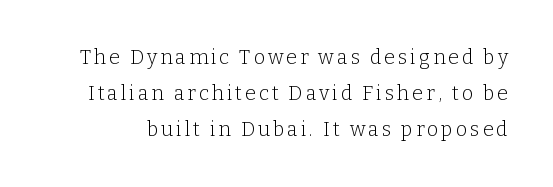
The string is rendered with underlining switched off. Stroke thickness stays within the range of a standard reading face or lighter. Ascenders rise straight up at ninety degrees.
